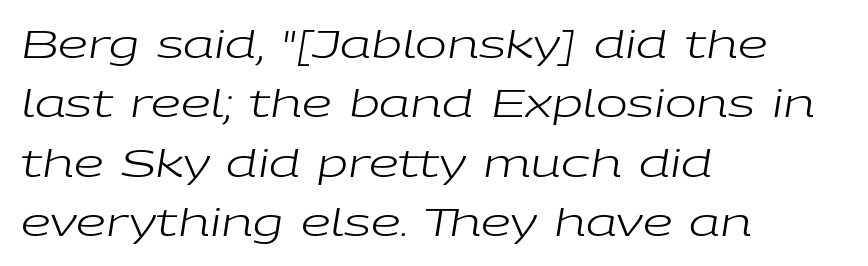
The image shows 38 px regular-weight, wide type, italic (leaning right); set left-aligned, normal line spacing (1.56x), normal letter spacing, not underlined; low stroke contrast and a medium x-height.
